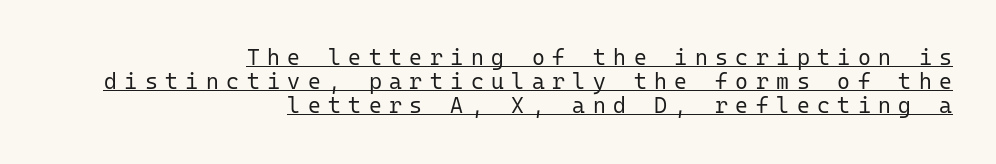
The image shows 22 px text type, upright; set right-aligned, tight line spacing (1.1x), unusually wide letter spacing (+0.34 em), underlined.
